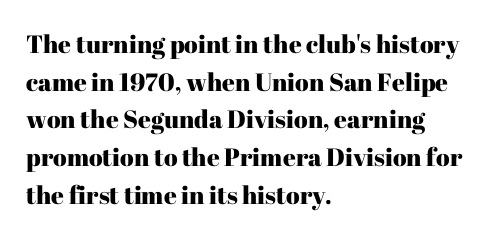
{"italic": "no", "underline": "no", "align": "left", "line_spacing": "normal", "line_spacing_ratio": 1.51, "letter_spacing": "normal", "letter_spacing_em": 0.0, "glyph_px": 25}
